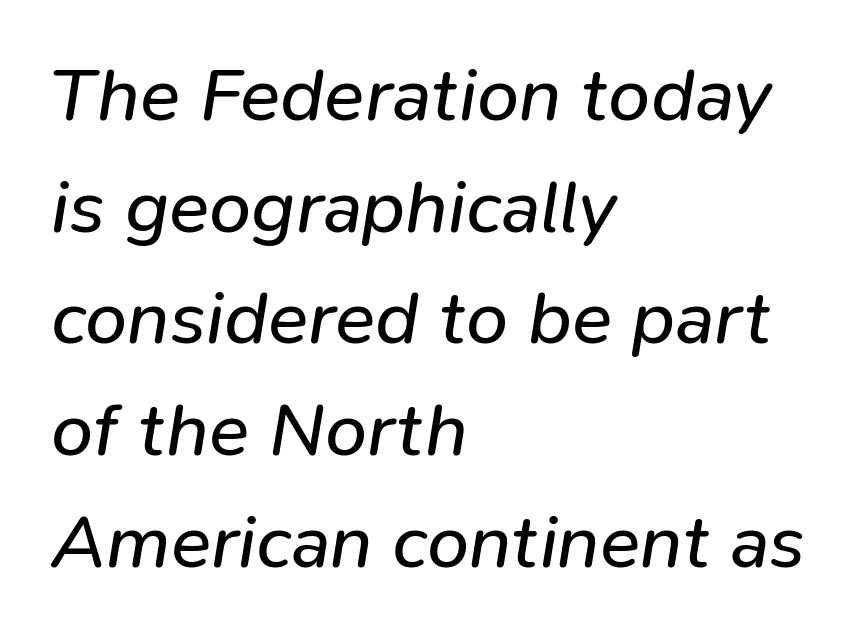
{"italic": "yes", "lean": "right", "slant_degrees": 9, "bold": "no", "weight": "regular", "width": "normal", "stroke_contrast": "low", "x_height": "medium", "monospaced": "no", "underline": "no", "align": "left", "line_spacing": "normal", "line_spacing_ratio": 1.49, "letter_spacing": "normal", "letter_spacing_em": 0.0, "glyph_px": 75}
